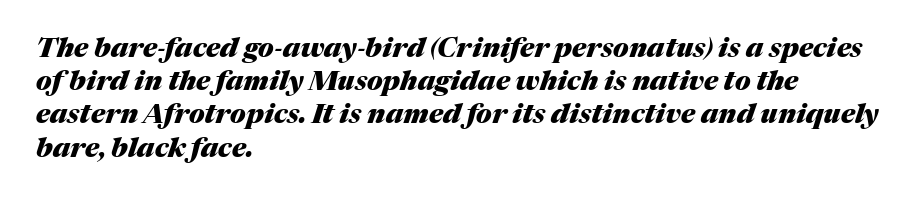
Q: Is the text bold? A: Yes.
Q: Is the text italic (slanted)? A: Yes, it leans right by about 17 degrees.
Q: Is the text underlined? A: No.
Q: How is the paragraph aligned? A: Left-aligned.
Q: Is the spacing between letters normal or unusually wide? A: Normal.
